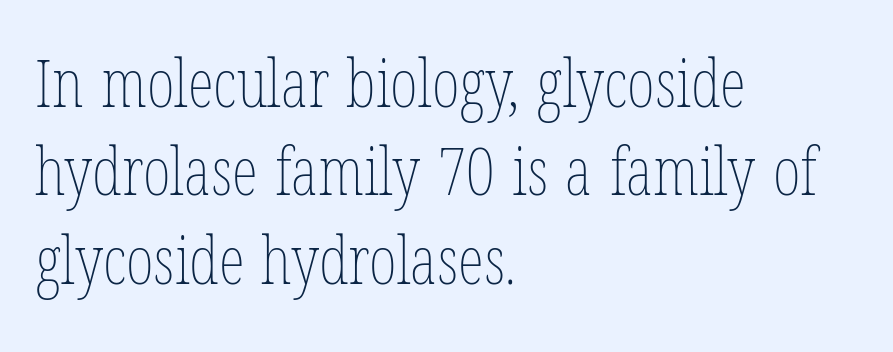
{"italic": "no", "bold": "no", "weight": "thin", "width": "condensed", "stroke_contrast": "low", "x_height": "medium", "monospaced": "no", "underline": "no", "align": "left", "line_spacing": "normal", "line_spacing_ratio": 1.32, "letter_spacing": "normal", "letter_spacing_em": 0.0, "glyph_px": 67}
